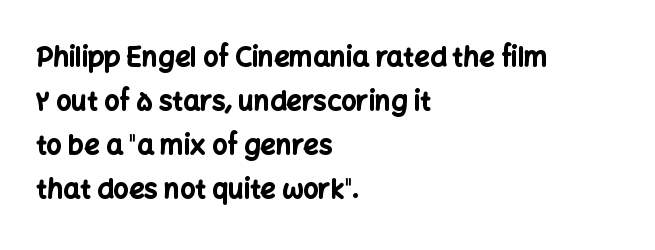
Q: Is the text bold? A: Yes.
Q: Is the text italic (slanted)? A: No, it is upright.
Q: Is the text underlined? A: No.
Q: How is the paragraph aligned? A: Left-aligned.
Q: Is the spacing between letters normal or unusually wide? A: Normal.
Q: Is the spacing between lines tight, normal or loose? A: Normal.
